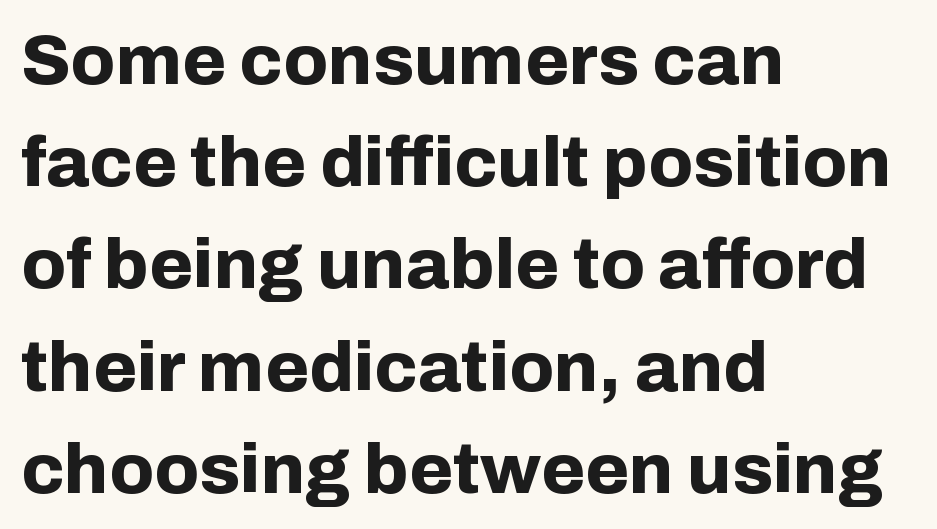
{"serif": "no", "italic": "no", "bold": "yes", "weight": "bold", "width": "normal", "stroke_contrast": "low", "x_height": "medium", "monospaced": "no", "underline": "no", "align": "left", "line_spacing": "normal", "line_spacing_ratio": 1.44, "letter_spacing": "normal", "letter_spacing_em": 0.0, "glyph_px": 71}
